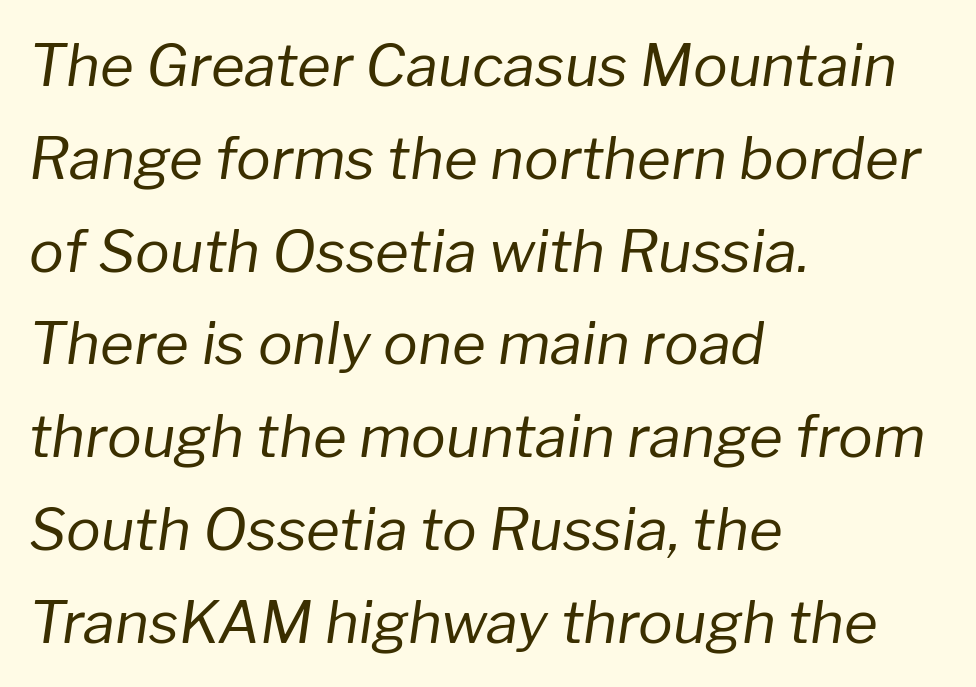
{"italic": "yes", "lean": "right", "slant_degrees": 8, "bold": "no", "weight": "regular", "width": "normal", "stroke_contrast": "low", "x_height": "medium", "monospaced": "no", "underline": "no", "align": "left", "line_spacing": "normal", "line_spacing_ratio": 1.6, "letter_spacing": "normal", "letter_spacing_em": 0.0, "glyph_px": 58}
